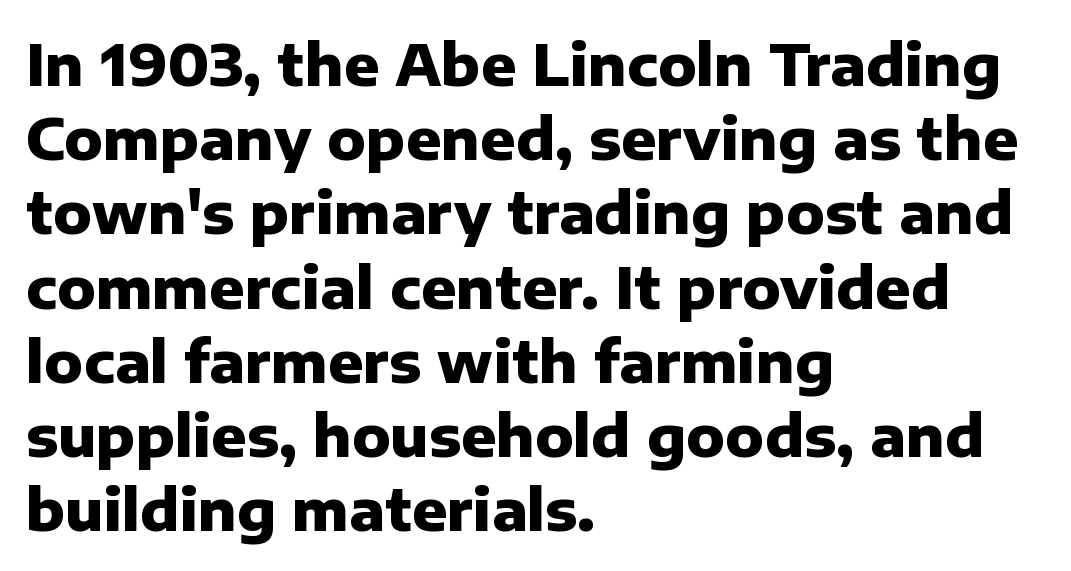
Ordinary non-slanted type is in use. Quick note: underline off. Emphasis by weight is at full strength: bold. The face used here is proportionally spaced, like ordinary book or web type.
